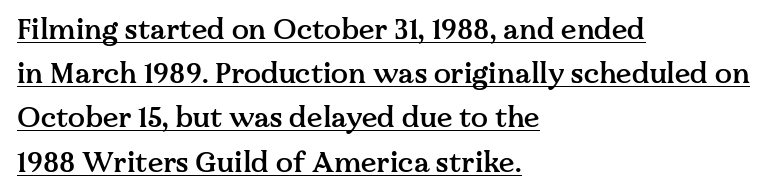
{"serif": "yes", "italic": "no", "bold": "semi", "weight": "semibold", "width": "normal", "stroke_contrast": "medium", "x_height": "medium", "monospaced": "no", "underline": "yes", "align": "left", "line_spacing": "normal", "line_spacing_ratio": 1.58, "letter_spacing": "normal", "letter_spacing_em": 0.0, "glyph_px": 28}
